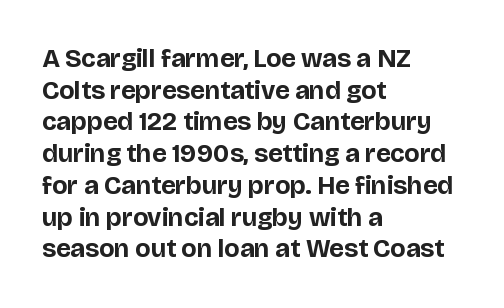
Q: Is the text bold? A: Yes.
Q: Is the text italic (slanted)? A: No, it is upright.
Q: Is the text underlined? A: No.
Q: How is the paragraph aligned? A: Left-aligned.
Q: Is the spacing between letters normal or unusually wide? A: Normal.
